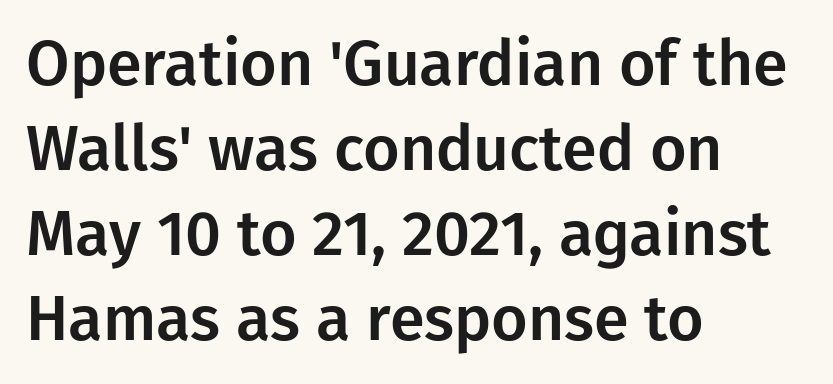
{"serif": "no", "italic": "no", "width": "normal", "stroke_contrast": "low", "x_height": "medium", "monospaced": "no", "underline": "no", "align": "left", "line_spacing": "normal", "line_spacing_ratio": 1.35, "letter_spacing": "normal", "letter_spacing_em": 0.0, "glyph_px": 63}
